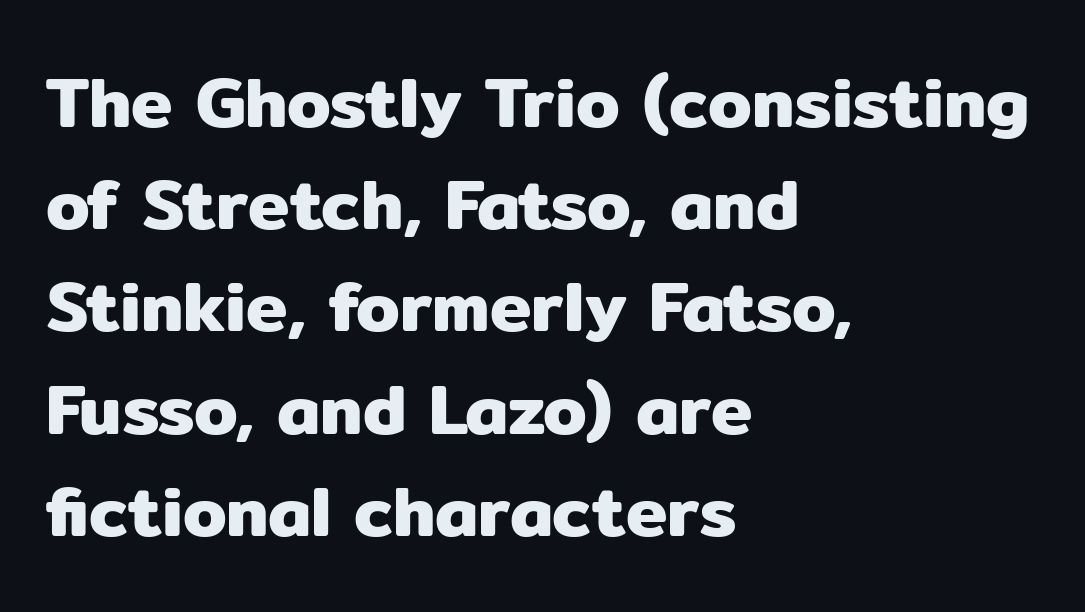
{"serif": "no", "italic": "no", "width": "normal", "stroke_contrast": "low", "x_height": "medium", "monospaced": "no", "underline": "no", "align": "left", "line_spacing": "normal", "line_spacing_ratio": 1.46, "letter_spacing": "normal", "letter_spacing_em": 0.0, "glyph_px": 70}
